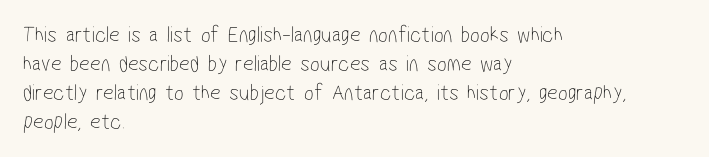
Q: Is the text bold? A: No.
Q: Is the text underlined? A: No.
Q: How is the paragraph aligned? A: Left-aligned.
Q: Is the spacing between letters normal or unusually wide? A: Normal.
Q: Is the spacing between lines tight, normal or loose? A: Normal.
